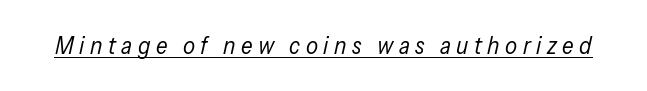
The image shows 24 px text type, italic (leaning right); set unusually wide letter spacing (+0.23 em), underlined.
